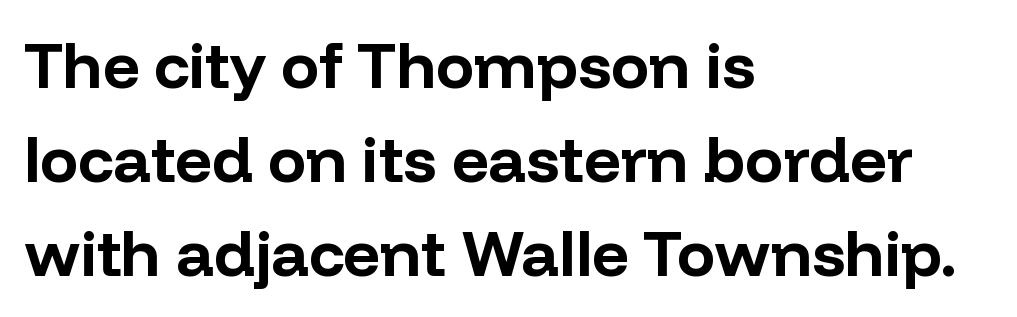
{"serif": "no", "italic": "no", "bold": "yes", "weight": "bold", "width": "normal", "stroke_contrast": "low", "x_height": "medium", "monospaced": "no", "underline": "no", "align": "left", "line_spacing": "normal", "line_spacing_ratio": 1.47, "letter_spacing": "normal", "letter_spacing_em": 0.0, "glyph_px": 64}
